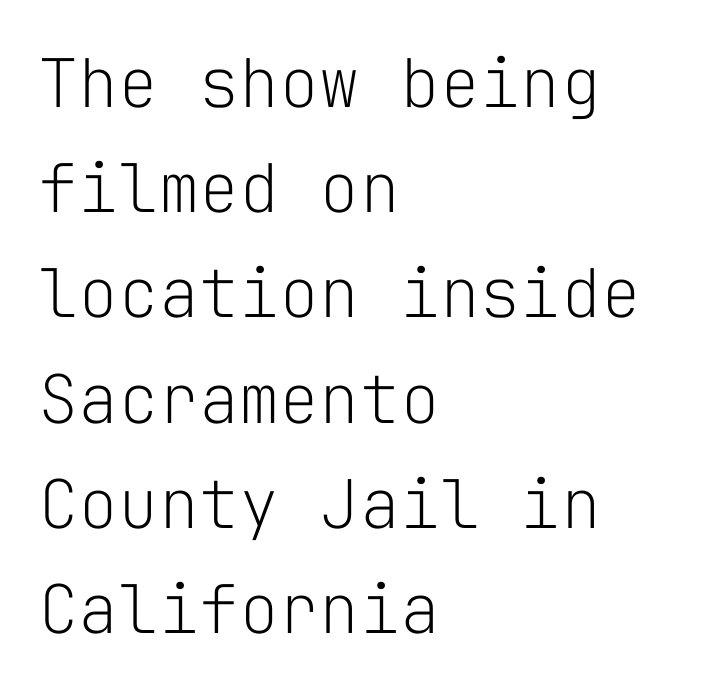
{"serif": "no", "italic": "no", "bold": "no", "weight": "light", "width": "normal", "stroke_contrast": "low", "x_height": "medium", "monospaced": "yes", "underline": "no", "align": "left", "line_spacing": "normal", "line_spacing_ratio": 1.57, "letter_spacing": "normal", "letter_spacing_em": 0.0, "glyph_px": 67}
